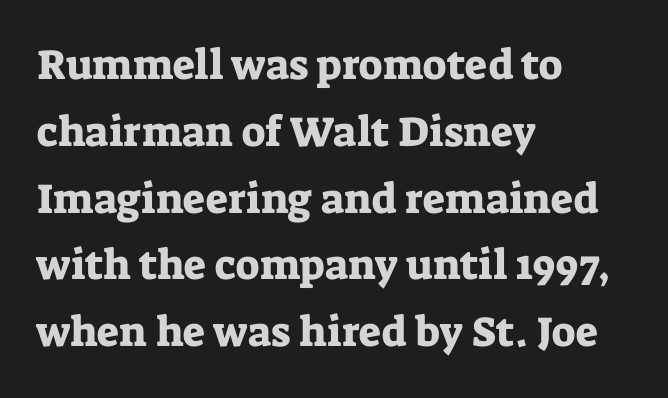
The image shows 42 px serif type, upright; set left-aligned, normal line spacing (1.59x), normal letter spacing, not underlined; low stroke contrast and a medium x-height.
